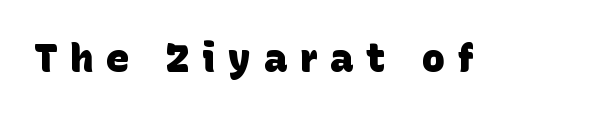
Nobody drew a line under any word here. Note the varied advance widths — an 'i' is clearly narrower than an 'm'. Spacing between characters has been opened up far beyond the box default. Heavy, bold letterforms. Serif or sans? Sans — the stroke terminals are bare.
